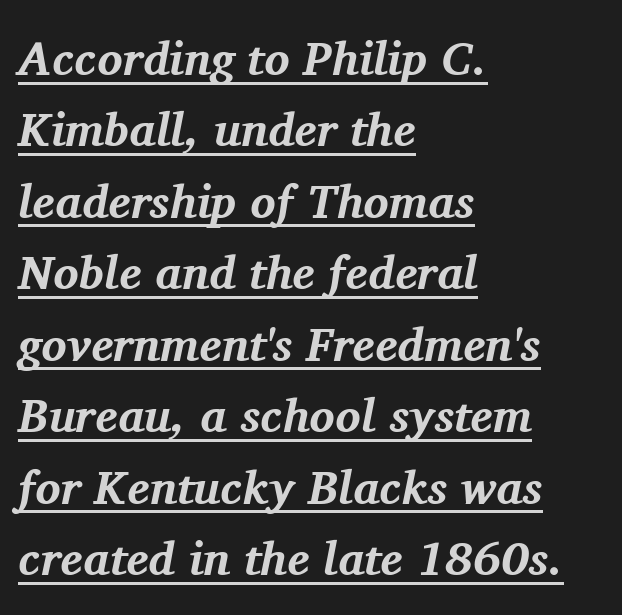
Q: Is the text bold? A: Yes.
Q: Is the text italic (slanted)? A: Yes, it leans right by about 11 degrees.
Q: Is the typeface a serif or a sans-serif typeface? A: Serif.
Q: Is the text underlined? A: Yes.
Q: How is the paragraph aligned? A: Left-aligned.
Q: Is the spacing between letters normal or unusually wide? A: Normal.
Q: Is the spacing between lines tight, normal or loose? A: Normal.
Q: Width (condensed, normal, or wide)? A: Normal.
Q: Stroke contrast? A: Medium.
Q: x-height? A: Medium.
Q: Monospaced? A: No.
